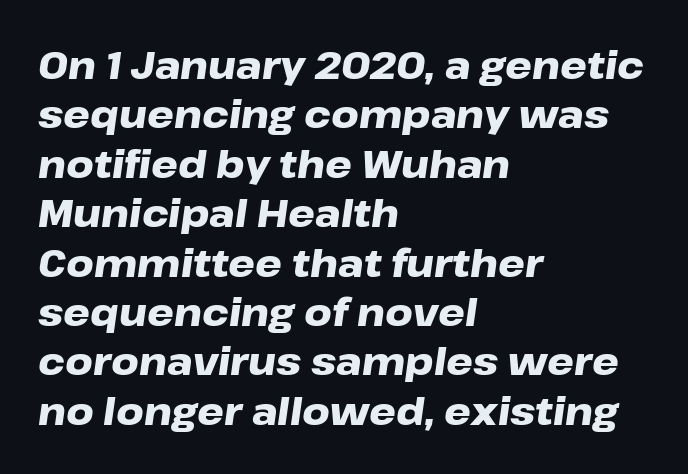
Q: Is the text bold? A: Yes.
Q: Is the text italic (slanted)? A: Yes, it leans right by about 8 degrees.
Q: Is the text underlined? A: No.
Q: How is the paragraph aligned? A: Left-aligned.
Q: Is the spacing between letters normal or unusually wide? A: Normal.
Q: Is the spacing between lines tight, normal or loose? A: Normal.
Q: Width (condensed, normal, or wide)? A: Wide.
Q: Stroke contrast? A: Low.
Q: x-height? A: Medium.
Q: Monospaced? A: No.
